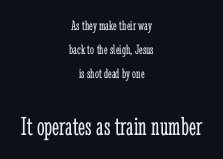
The image shows 27 px text type, upright; set centered, normal line spacing (1.7x), normal letter spacing, not underlined; the second (bottom) block is 1.93x larger.
